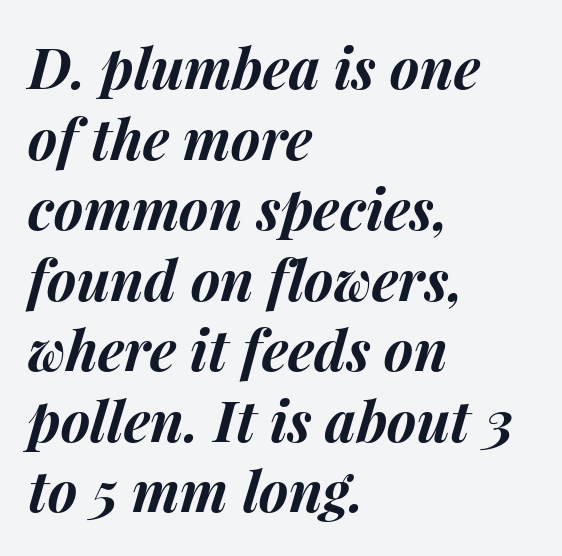
Heavy-handed strokes throughout: this text is bold. Unmarked baselines from the first word to the last. This sample is left-justified, so line endings fall wherever the words run out. Rows of type keep a routine distance in the vertical direction. Character widths vary here, with narrow letters taking less room than wide ones.
